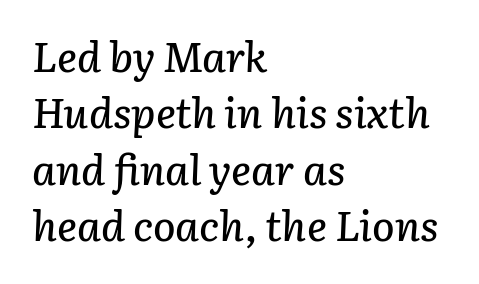
Left-aligned paragraph, ragged on the right. Underlining? Definitely not there. Tracking value appears to be zero — textbook default spacing. A typesetter would call this leading conventional body-copy spacing.
